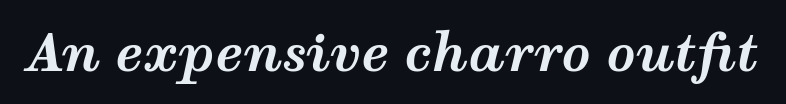
Q: Is the text bold? A: Yes.
Q: Is the text italic (slanted)? A: Yes, it leans right by about 12 degrees.
Q: Is the text underlined? A: No.
Q: Is the spacing between letters normal or unusually wide? A: Normal.
Q: Width (condensed, normal, or wide)? A: Wide.
Q: Stroke contrast? A: Medium.
Q: x-height? A: Medium.
Q: Monospaced? A: No.
